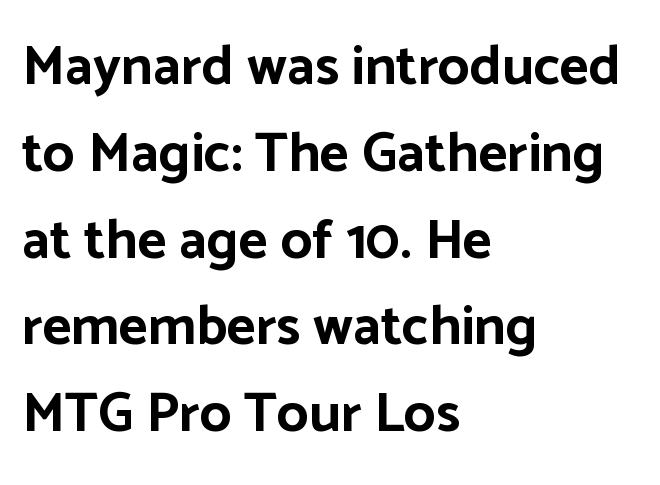
Q: Is the text bold? A: Yes.
Q: Is the text italic (slanted)? A: No, it is upright.
Q: Is the typeface a serif or a sans-serif typeface? A: Sans-serif.
Q: Is the text underlined? A: No.
Q: How is the paragraph aligned? A: Left-aligned.
Q: Is the spacing between letters normal or unusually wide? A: Normal.
Q: Is the spacing between lines tight, normal or loose? A: Normal.
Q: Width (condensed, normal, or wide)? A: Normal.
Q: Stroke contrast? A: Low.
Q: x-height? A: Medium.
Q: Monospaced? A: No.
